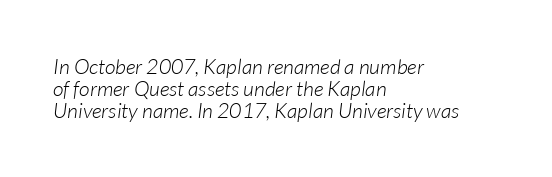
{"italic": "yes", "lean": "right", "slant_degrees": 7, "bold": "no", "underline": "no", "align": "left", "line_spacing": "tight", "line_spacing_ratio": 1.05, "letter_spacing": "normal", "letter_spacing_em": 0.0, "glyph_px": 21}
